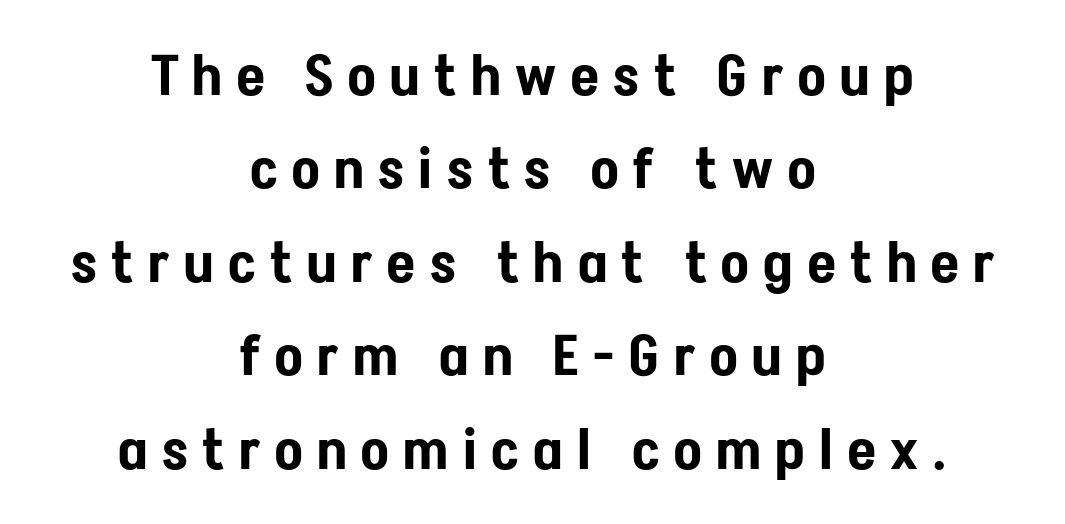
Q: Is the text italic (slanted)? A: No, it is upright.
Q: Is the typeface a serif or a sans-serif typeface? A: Sans-serif.
Q: Is the text underlined? A: No.
Q: How is the paragraph aligned? A: Centered.
Q: Is the spacing between letters normal or unusually wide? A: Unusually wide.
Q: Is the spacing between lines tight, normal or loose? A: Normal.
Q: Width (condensed, normal, or wide)? A: Condensed.
Q: Stroke contrast? A: Low.
Q: x-height? A: Medium.
Q: Monospaced? A: No.
